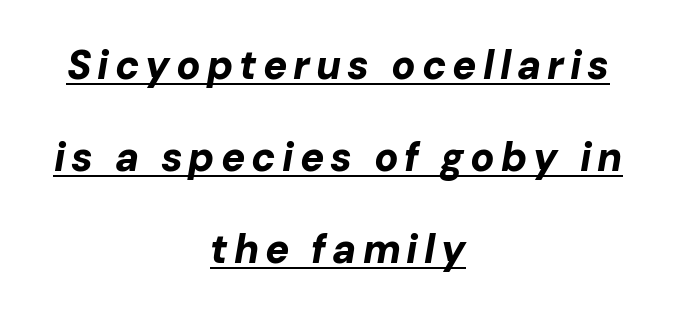
Q: Is the text bold? A: Yes.
Q: Is the text italic (slanted)? A: Yes, it leans right by about 10 degrees.
Q: Is the text underlined? A: Yes.
Q: How is the paragraph aligned? A: Centered.
Q: Is the spacing between lines tight, normal or loose? A: Loose.
Q: Width (condensed, normal, or wide)? A: Normal.
Q: Stroke contrast? A: Low.
Q: x-height? A: Medium.
Q: Monospaced? A: No.
